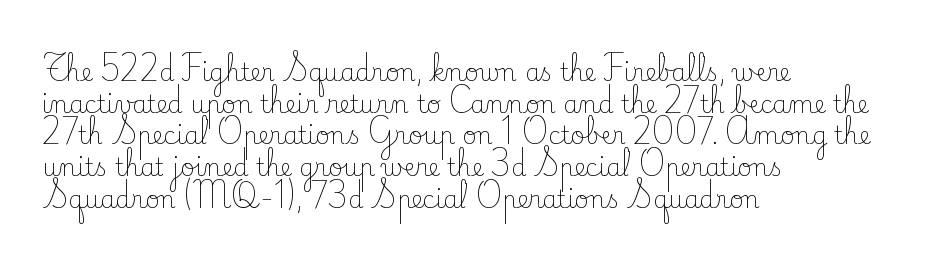
The image shows 24 px text type, upright; set left-aligned, normal line spacing (1.32x), normal letter spacing, not underlined.
